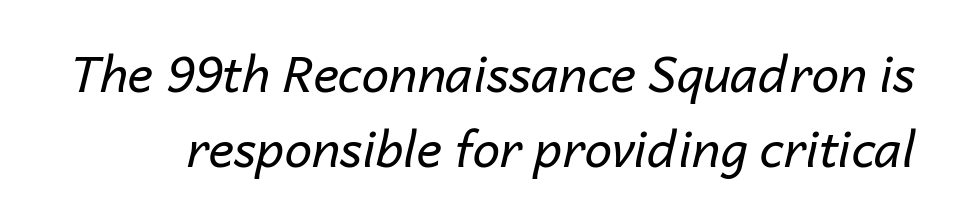
{"italic": "yes", "lean": "right", "slant_degrees": 14, "bold": "no", "weight": "regular", "width": "normal", "stroke_contrast": "low", "x_height": "medium", "monospaced": "no", "underline": "no", "line_spacing": "normal", "line_spacing_ratio": 1.53, "letter_spacing": "normal", "letter_spacing_em": 0.0, "glyph_px": 49}
